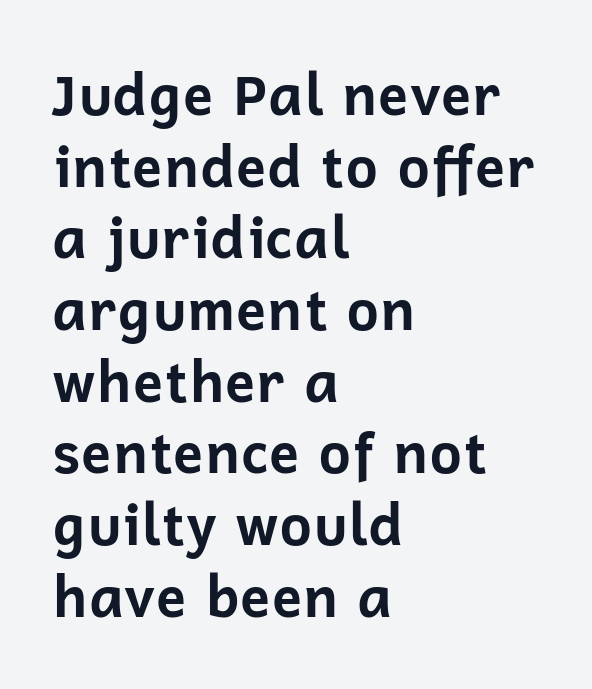
{"serif": "no", "italic": "no", "bold": "yes", "weight": "bold", "width": "normal", "stroke_contrast": "low", "x_height": "medium", "monospaced": "no", "underline": "no", "align": "left", "line_spacing": "normal", "line_spacing_ratio": 1.28, "letter_spacing": "normal", "letter_spacing_em": 0.0, "glyph_px": 56}
